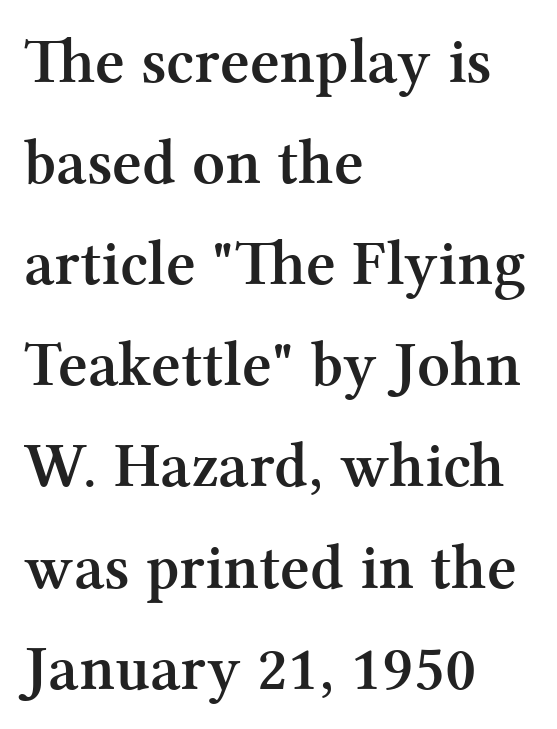
{"serif": "yes", "italic": "no", "bold": "yes", "weight": "semibold", "width": "normal", "stroke_contrast": "medium", "x_height": "medium", "monospaced": "no", "underline": "no", "align": "left", "line_spacing": "normal", "line_spacing_ratio": 1.58, "letter_spacing": "normal", "letter_spacing_em": 0.0, "glyph_px": 64}
